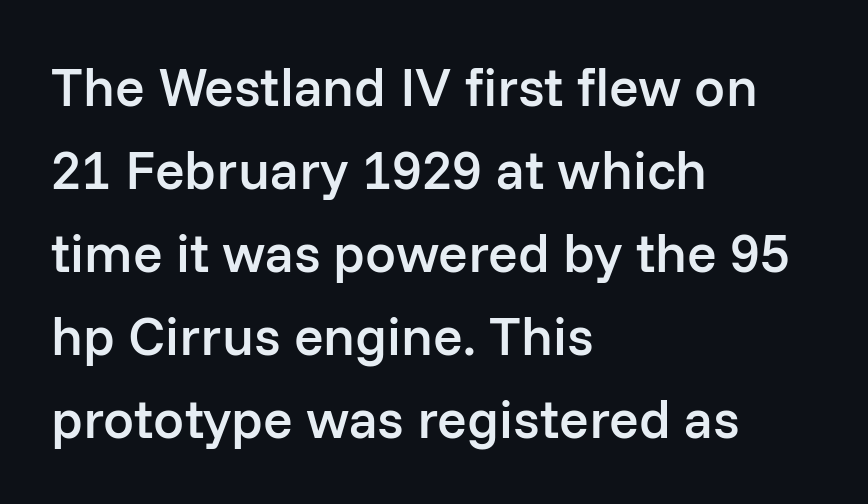
Q: Is the text bold? A: Semi-bold.
Q: Is the text italic (slanted)? A: No, it is upright.
Q: Is the typeface a serif or a sans-serif typeface? A: Sans-serif.
Q: Is the text underlined? A: No.
Q: How is the paragraph aligned? A: Left-aligned.
Q: Is the spacing between letters normal or unusually wide? A: Normal.
Q: Is the spacing between lines tight, normal or loose? A: Normal.
Q: Width (condensed, normal, or wide)? A: Normal.
Q: Stroke contrast? A: Low.
Q: x-height? A: Medium.
Q: Monospaced? A: No.
